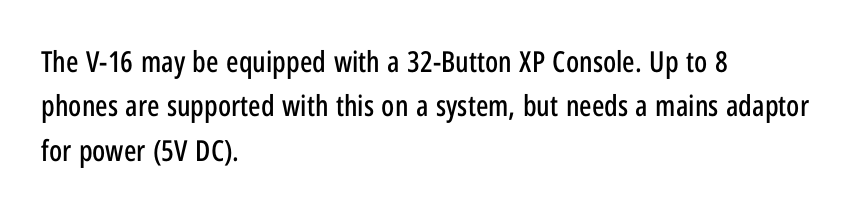
{"serif": "no", "italic": "no", "width": "condensed", "stroke_contrast": "low", "x_height": "medium", "monospaced": "no", "underline": "no", "align": "left", "line_spacing": "normal", "line_spacing_ratio": 1.53, "letter_spacing": "normal", "letter_spacing_em": 0.0, "glyph_px": 29}
